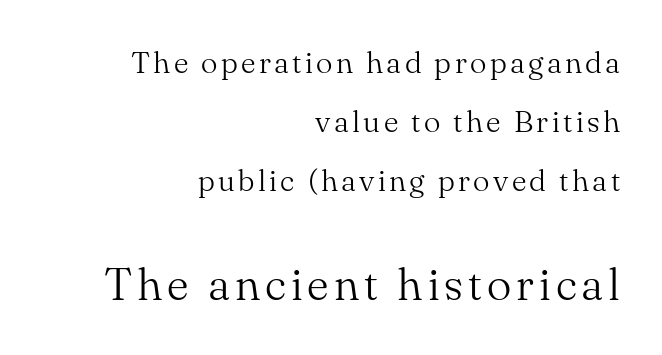
Q: Is the text bold? A: No.
Q: Is the text italic (slanted)? A: No, it is upright.
Q: Is the typeface a serif or a sans-serif typeface? A: Serif.
Q: Is the text underlined? A: No.
Q: How is the paragraph aligned? A: Right-aligned.
Q: Is the spacing between lines tight, normal or loose? A: Loose.
Q: Which block of text is set in a larger size, the first (top) or the second (bottom)? A: The second (bottom) one.
Q: Width (condensed, normal, or wide)? A: Normal.
Q: Stroke contrast? A: Medium.
Q: x-height? A: Small.
Q: Monospaced? A: No.
